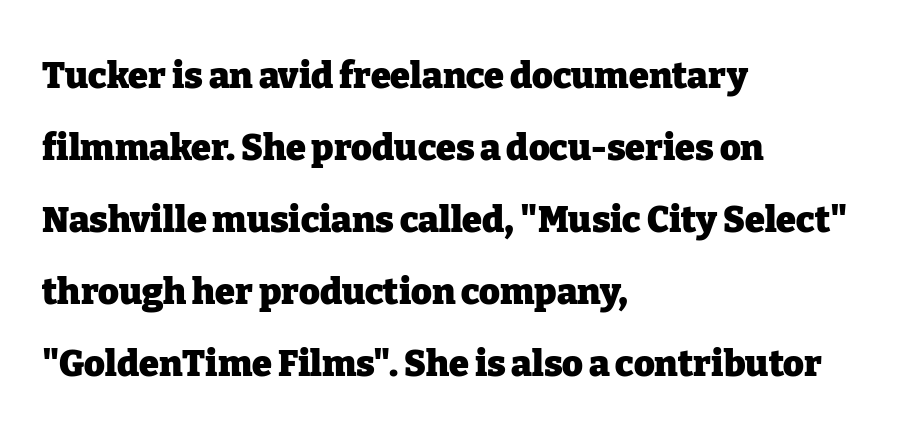
The image shows 36 px heavy serif type, upright; set left-aligned, loose line spacing (2.0x), normal letter spacing, not underlined; low stroke contrast and a medium x-height.
